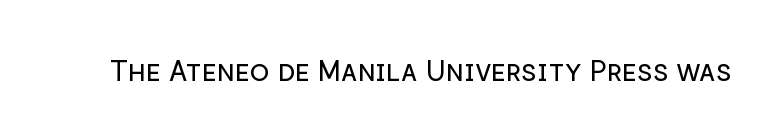
Does the lettering tilt? It doesn't — this is upright. Here the designer chose a conventional face with non-uniform glyph widths. Unmarked baselines from the first word to the last. Look at the tracking — it's just the regular setting, nothing added.
